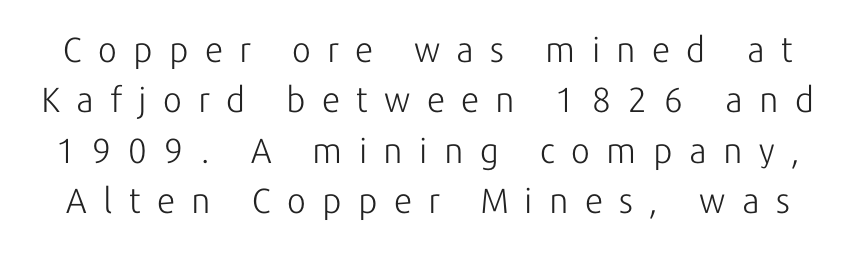
Style check: upright. The passage shown is typed in a proportional face where columns would drift. A typesetter would label this face a sans. Regarding leading, the lines here are spaced in the standard way. Descender tails drop into unmarked territory.
